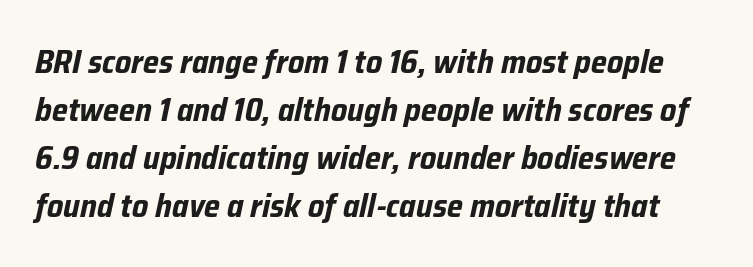
{"italic": "yes", "lean": "right", "slant_degrees": 12, "bold": "yes", "weight": "bold", "width": "condensed", "stroke_contrast": "low", "x_height": "medium", "monospaced": "no", "underline": "no", "line_spacing": "normal", "line_spacing_ratio": 1.45, "letter_spacing": "normal", "letter_spacing_em": 0.0, "glyph_px": 33}
